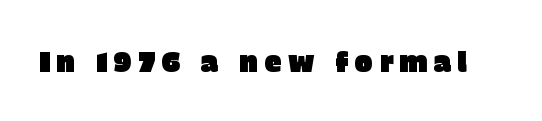
{"serif": "no", "italic": "no", "width": "normal", "stroke_contrast": "low", "x_height": "large", "monospaced": "no", "underline": "no", "letter_spacing": "wide", "letter_spacing_em": 0.22, "glyph_px": 28}
